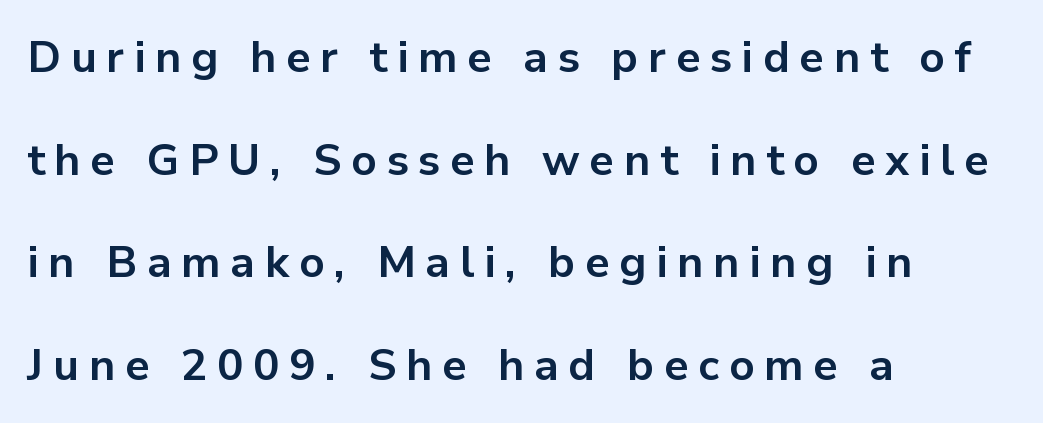
The image shows 44 px bold sans-serif type, upright; set left-aligned, loose line spacing (2.33x), unusually wide letter spacing (+0.22 em), not underlined; low stroke contrast and a medium x-height.
